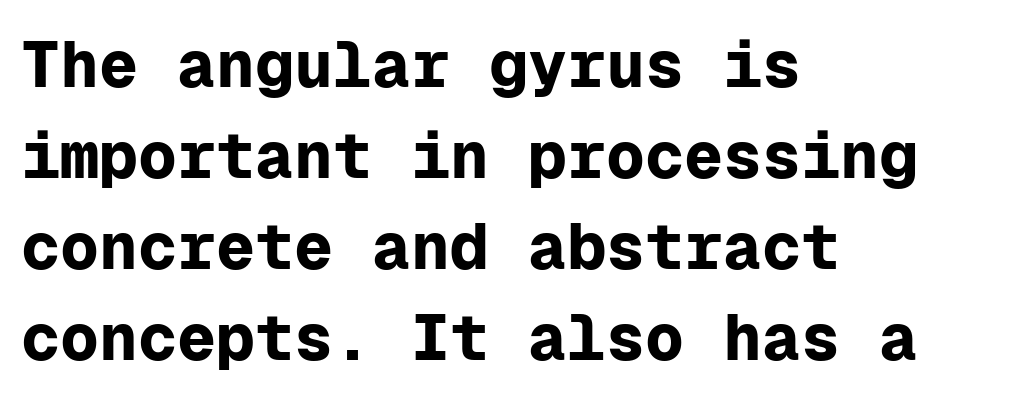
{"serif": "no", "italic": "no", "bold": "yes", "weight": "bold", "width": "normal", "stroke_contrast": "low", "x_height": "medium", "monospaced": "yes", "underline": "no", "align": "left", "line_spacing": "normal", "line_spacing_ratio": 1.4, "letter_spacing": "normal", "letter_spacing_em": 0.0, "glyph_px": 65}
